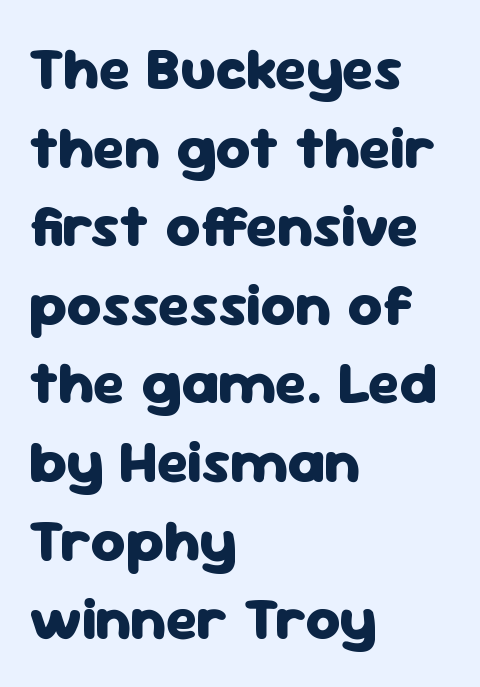
This sample has the flowing, uneven cadence of proportional lettering. A full-strength bold gives these letters their thick strokes. Bare-footed words on every line. Examine the stroke ends and you'll find no serifs. The rendering uses a moderate line-height, typical for paragraphs.
